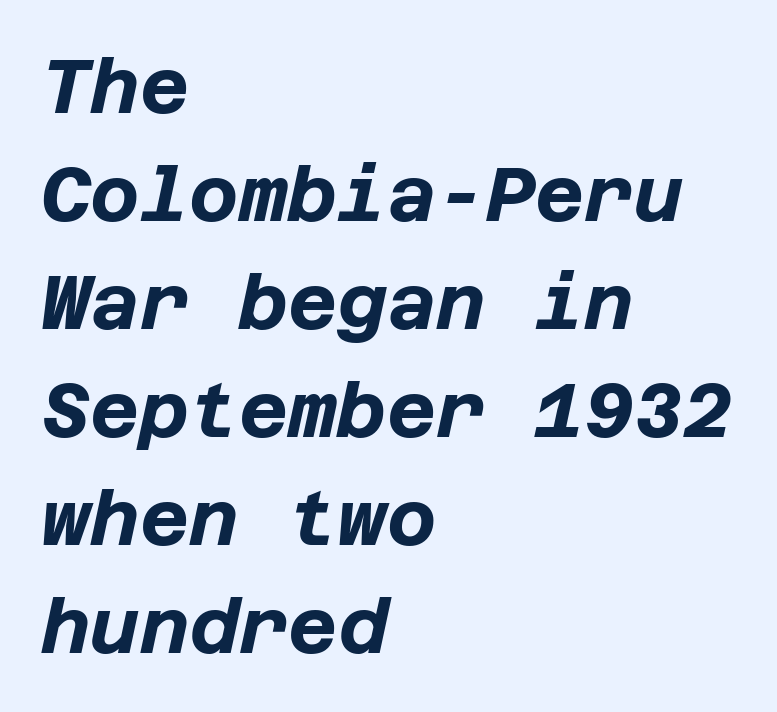
It's the slanting kind of type. The space between consecutive lines is moderate. No word sits above an underline. Teacher's note: observe the even left margin — that is flush-left alignment. Is the letter spacing exaggerated? No — it looks like the ordinary default.
